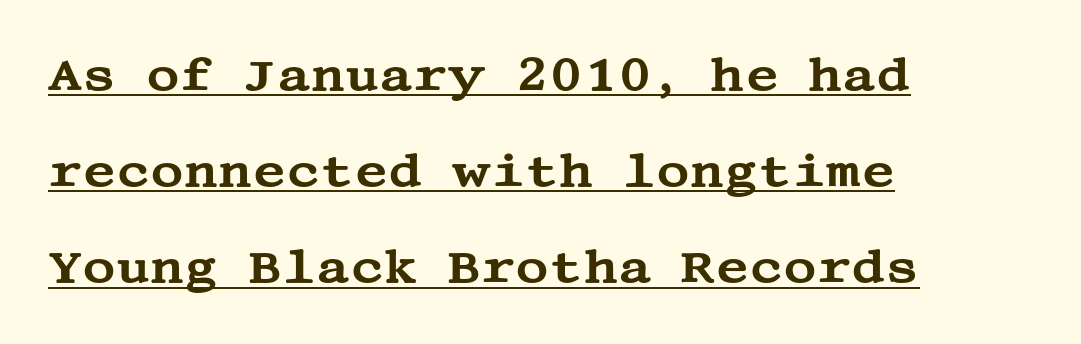
The image shows 46 px wide serif type, upright; set left-aligned, loose line spacing (2.09x), normal letter spacing, underlined; medium stroke contrast and a large x-height.
